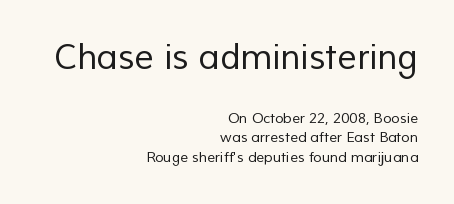
The image shows 34 px regular-weight sans-serif type; set right-aligned, normal line spacing (1.36x), normal letter spacing, not underlined; the first (top) block is 2.43x larger; low stroke contrast and a medium x-height.
